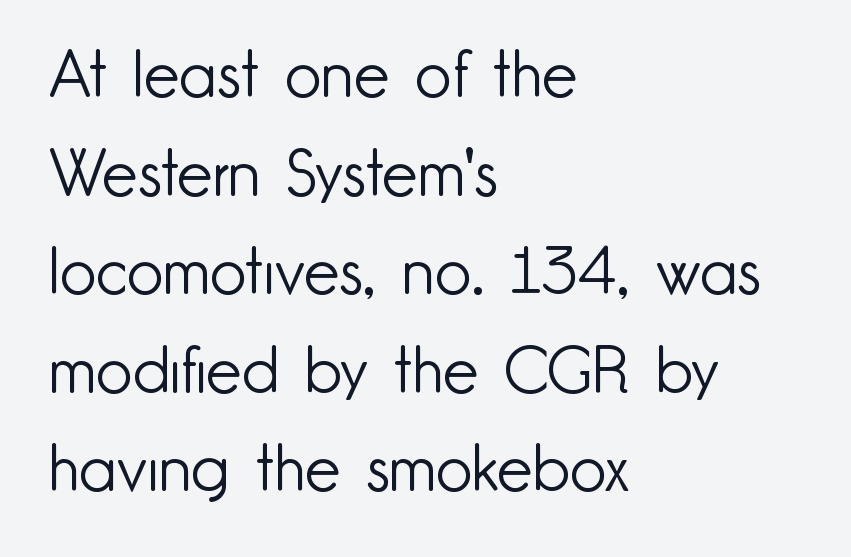
Q: Is the text bold? A: No.
Q: Is the text italic (slanted)? A: No, it is upright.
Q: Is the typeface a serif or a sans-serif typeface? A: Sans-serif.
Q: Is the text underlined? A: No.
Q: How is the paragraph aligned? A: Left-aligned.
Q: Is the spacing between letters normal or unusually wide? A: Normal.
Q: Is the spacing between lines tight, normal or loose? A: Normal.
Q: Width (condensed, normal, or wide)? A: Normal.
Q: Stroke contrast? A: Low.
Q: x-height? A: Small.
Q: Monospaced? A: No.
